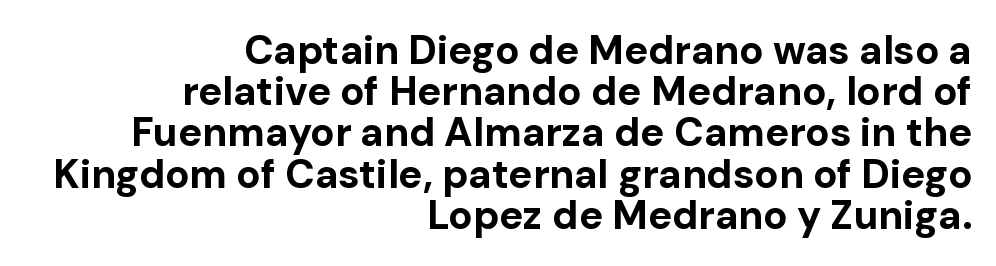
Observe the absence of serifs on each vertical stroke in this sample. Nope, not italic — everything's standing straight. Nobody drew a line under any word here. The sample has been set heavy, in full bold.
